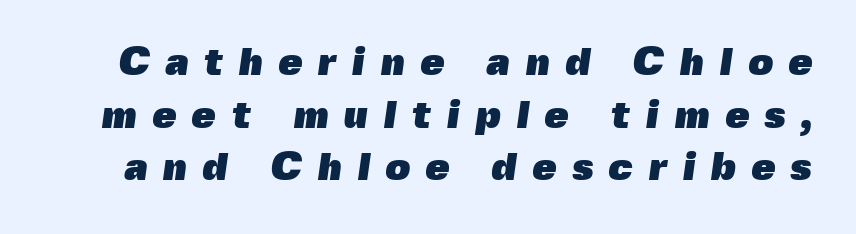
This sample has the flowing, uneven cadence of proportional lettering. The letters are bold, with thick, heavy strokes. Reading down the column, the eye jumps a familiar distance to each next line. You can tell from the bare stems that sans-serif type was used.
